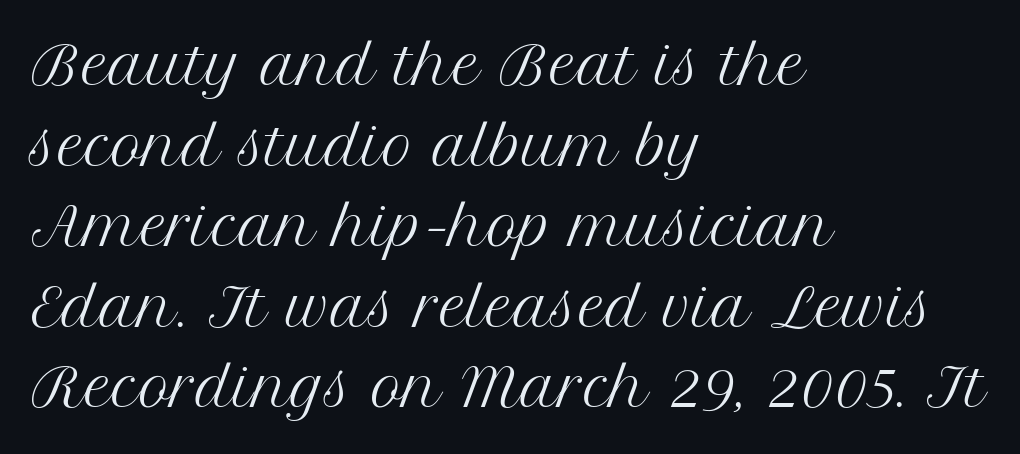
The image shows 53 px regular-weight type; set left-aligned, normal line spacing (1.52x), normal letter spacing, not underlined; medium stroke contrast and a medium x-height.
